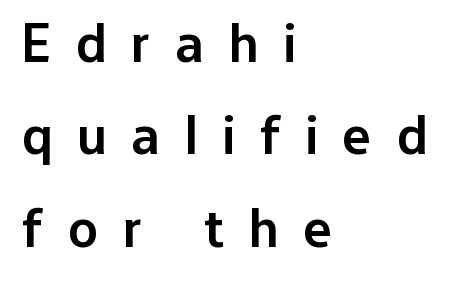
The image shows 55 px semibold sans-serif type, upright; set left-aligned, normal line spacing (1.68x), unusually wide letter spacing (+0.45 em), not underlined; low stroke contrast and a medium x-height.
